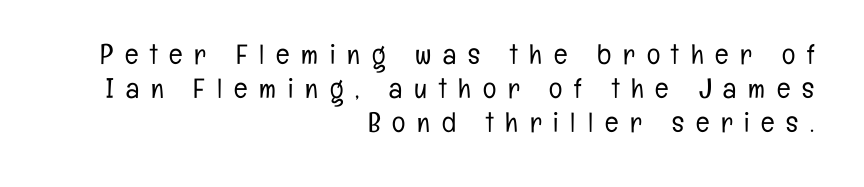
The letters are spread apart with noticeably loose tracking. The letters look calm and open, with moderate or lighter stems. Each letter keeps its own natural width here, so spacing adapts to shape. Bare-footed words on every line. Examine the stroke ends and you'll find no serifs.
